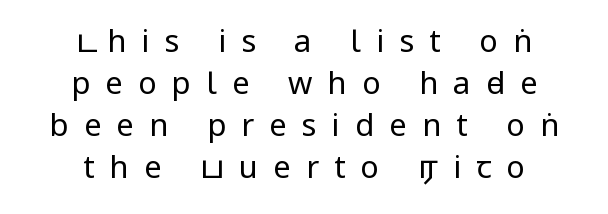
Is this a sans? Yes — the strokes have no serifs. A roman cut, with each character standing at attention. Each word looks stretched out because of the extra space between its letters. A centered setting, common on invitations and titles, is used for this passage. Think of a printed novel: that variable character pitch is what you see here.
